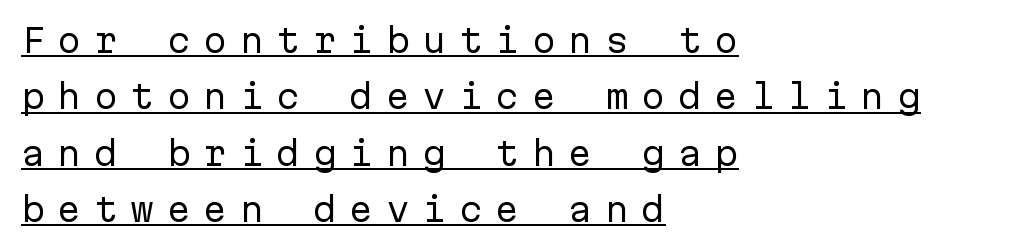
Q: Is the text bold? A: No.
Q: Is the text italic (slanted)? A: No, it is upright.
Q: Is the typeface a serif or a sans-serif typeface? A: Sans-serif.
Q: Is the text underlined? A: Yes.
Q: How is the paragraph aligned? A: Left-aligned.
Q: Is the spacing between letters normal or unusually wide? A: Unusually wide.
Q: Width (condensed, normal, or wide)? A: Normal.
Q: Stroke contrast? A: Low.
Q: x-height? A: Medium.
Q: Monospaced? A: Yes.
